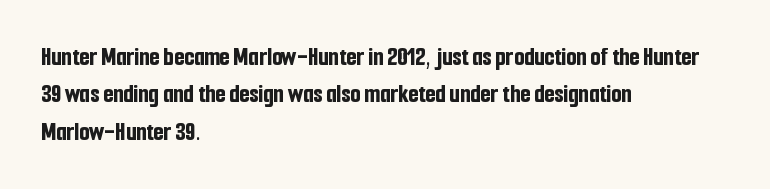
Q: Is the text bold? A: Yes.
Q: Is the text italic (slanted)? A: No, it is upright.
Q: Is the text underlined? A: No.
Q: How is the paragraph aligned? A: Left-aligned.
Q: Is the spacing between letters normal or unusually wide? A: Normal.
Q: Is the spacing between lines tight, normal or loose? A: Normal.
